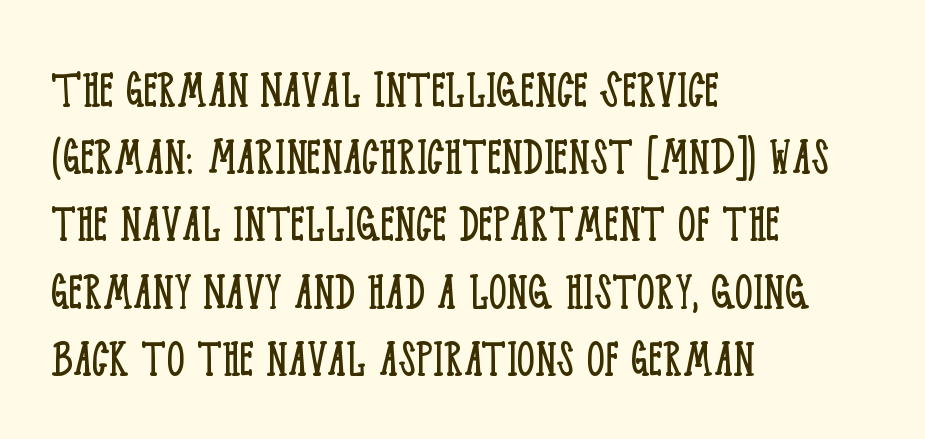
Q: Is the text bold? A: No.
Q: Is the text italic (slanted)? A: No, it is upright.
Q: Is the typeface a serif or a sans-serif typeface? A: Serif.
Q: Is the text underlined? A: No.
Q: How is the paragraph aligned? A: Left-aligned.
Q: Is the spacing between letters normal or unusually wide? A: Normal.
Q: Width (condensed, normal, or wide)? A: Condensed.
Q: Stroke contrast? A: Low.
Q: x-height? A: Large.
Q: Monospaced? A: No.
